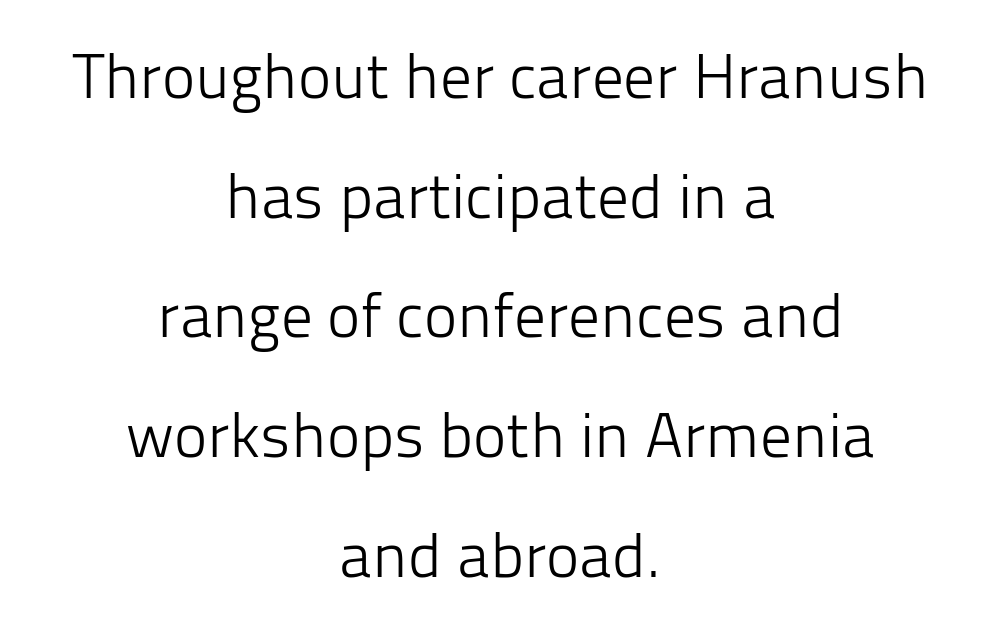
The image shows 63 px light sans-serif type, upright; set centered, loose line spacing (1.9x), normal letter spacing, not underlined; low stroke contrast and a medium x-height.
